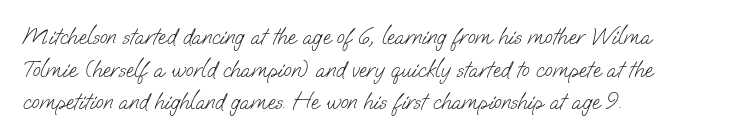
{"bold": "no", "underline": "no", "align": "left", "line_spacing": "normal", "line_spacing_ratio": 1.42, "letter_spacing": "normal", "letter_spacing_em": 0.0, "glyph_px": 23}
